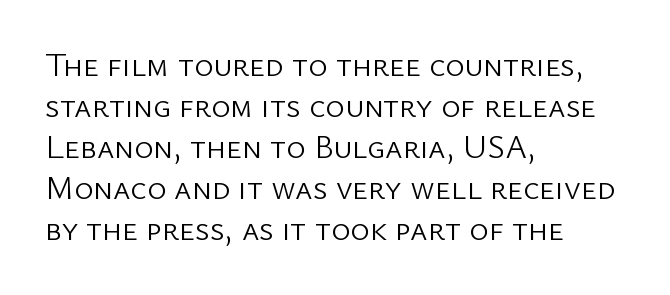
{"serif": "no", "italic": "no", "bold": "no", "weight": "light", "width": "normal", "stroke_contrast": "low", "x_height": "medium", "monospaced": "no", "underline": "no", "align": "left", "line_spacing_ratio": 1.24, "letter_spacing": "normal", "letter_spacing_em": 0.0, "glyph_px": 33}
